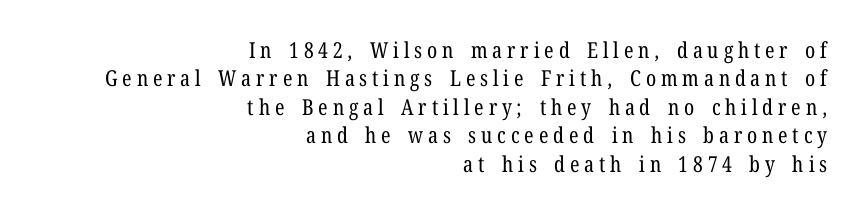
Q: Is the text bold? A: No.
Q: Is the text italic (slanted)? A: No, it is upright.
Q: Is the text underlined? A: No.
Q: How is the paragraph aligned? A: Right-aligned.
Q: Is the spacing between letters normal or unusually wide? A: Unusually wide.
Q: Is the spacing between lines tight, normal or loose? A: Normal.
